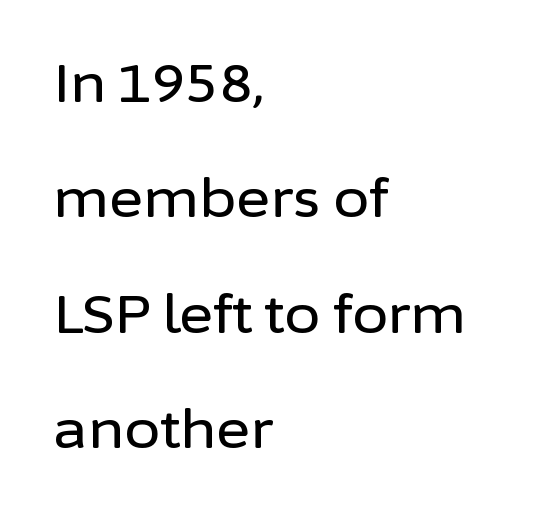
Are there feet on the stems? There aren't — it's a sans. The lines in this sample share a left origin and differ only in where they stop. Whoever set this chose breathing room over compactness in the vertical rhythm. Words float on clear page, feet unadorned.
